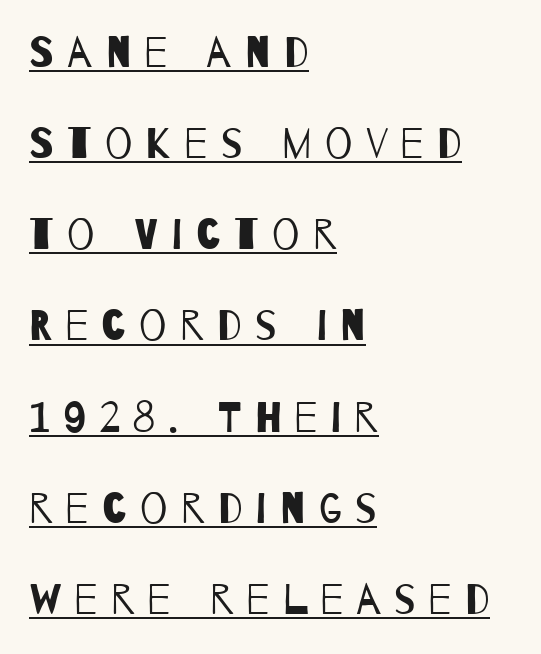
Think standard paragraph weight, or any step lighter than that. These characters rest on top of a visible drawn line. A typesetter would call this leading open, well beyond the default. The passage shown is typeset with a sans-serif family. The letterforms stand isolated, each surrounded by extra space.
